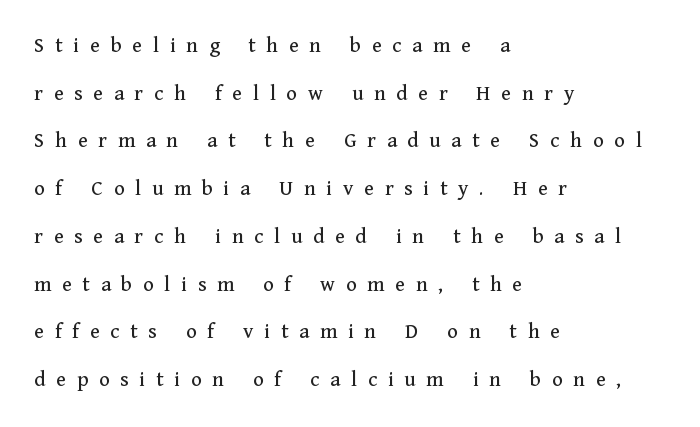
Is the letter spacing exaggerated? Yes — the characters are pushed far apart. How would I describe the line gaps? Wide and relaxed. Clear beneath every line of the passage. Each line starts at the same left margin while the right side varies. Do the letters lean? They stand straight.
